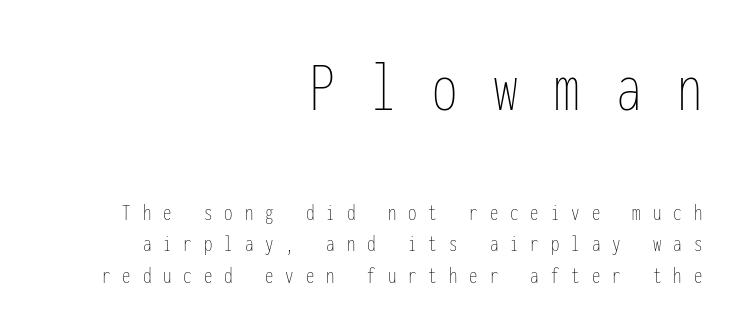
Q: Is the text bold? A: No.
Q: Is the text italic (slanted)? A: No, it is upright.
Q: Is the text underlined? A: No.
Q: How is the paragraph aligned? A: Right-aligned.
Q: Is the spacing between letters normal or unusually wide? A: Unusually wide.
Q: Is the spacing between lines tight, normal or loose? A: Normal.
Q: Which block of text is set in a larger size, the first (top) or the second (bottom)? A: The first (top) one.
Q: Width (condensed, normal, or wide)? A: Condensed.
Q: Stroke contrast? A: Low.
Q: x-height? A: Medium.
Q: Monospaced? A: Yes.
